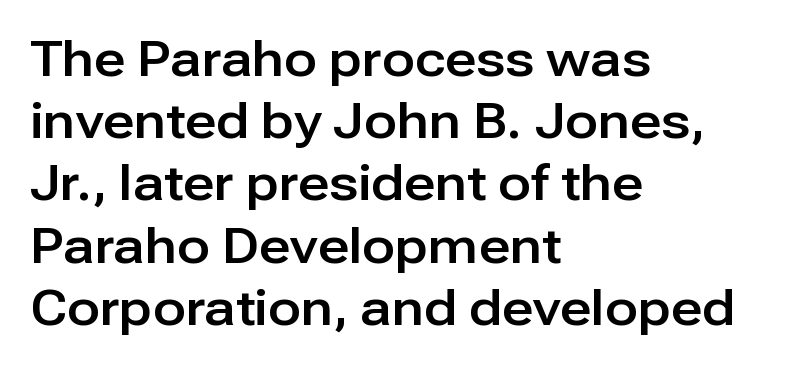
Q: Is the text italic (slanted)? A: No, it is upright.
Q: Is the typeface a serif or a sans-serif typeface? A: Sans-serif.
Q: Is the text underlined? A: No.
Q: How is the paragraph aligned? A: Left-aligned.
Q: Is the spacing between letters normal or unusually wide? A: Normal.
Q: Is the spacing between lines tight, normal or loose? A: Normal.
Q: Width (condensed, normal, or wide)? A: Normal.
Q: Stroke contrast? A: Low.
Q: x-height? A: Medium.
Q: Monospaced? A: No.
